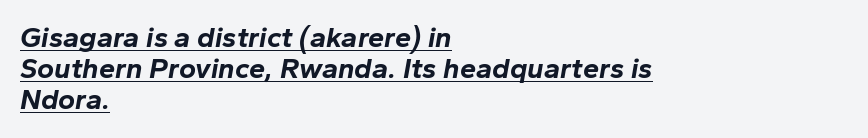
{"italic": "yes", "lean": "right", "slant_degrees": 10, "bold": "yes", "weight": "bold", "width": "normal", "stroke_contrast": "low", "x_height": "medium", "monospaced": "no", "underline": "yes", "align": "left", "line_spacing": "tight", "line_spacing_ratio": 1.07, "letter_spacing": "normal", "letter_spacing_em": 0.0, "glyph_px": 29}
